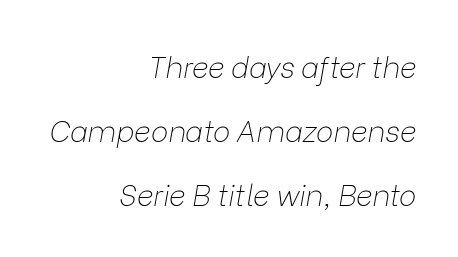
Q: Is the text bold? A: No.
Q: Is the text italic (slanted)? A: Yes, it leans right by about 9 degrees.
Q: Is the text underlined? A: No.
Q: How is the paragraph aligned? A: Right-aligned.
Q: Is the spacing between letters normal or unusually wide? A: Normal.
Q: Is the spacing between lines tight, normal or loose? A: Loose.
Q: Width (condensed, normal, or wide)? A: Normal.
Q: Stroke contrast? A: Low.
Q: x-height? A: Medium.
Q: Monospaced? A: No.
